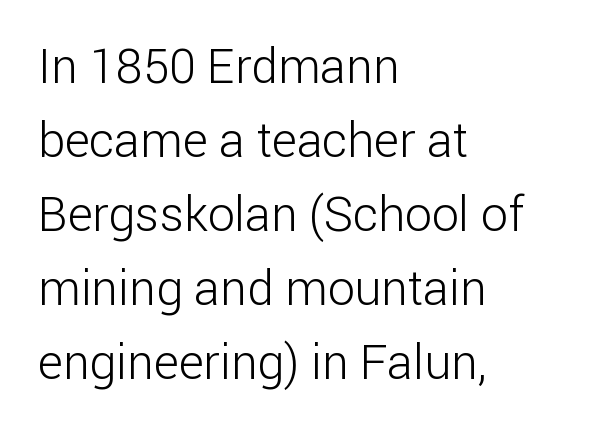
Q: Is the text bold? A: No.
Q: Is the text italic (slanted)? A: No, it is upright.
Q: Is the typeface a serif or a sans-serif typeface? A: Sans-serif.
Q: Is the text underlined? A: No.
Q: How is the paragraph aligned? A: Left-aligned.
Q: Is the spacing between letters normal or unusually wide? A: Normal.
Q: Is the spacing between lines tight, normal or loose? A: Normal.
Q: Width (condensed, normal, or wide)? A: Normal.
Q: Stroke contrast? A: Low.
Q: x-height? A: Medium.
Q: Monospaced? A: No.
